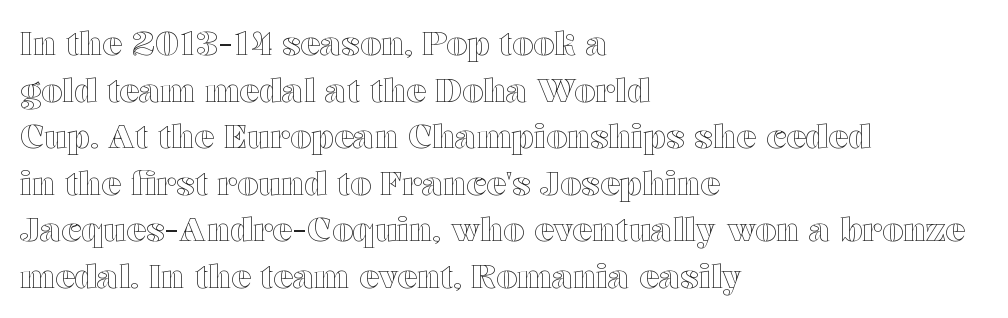
The image shows 33 px wide type, upright; set left-aligned, normal line spacing (1.41x), normal letter spacing, not underlined; a medium x-height.
